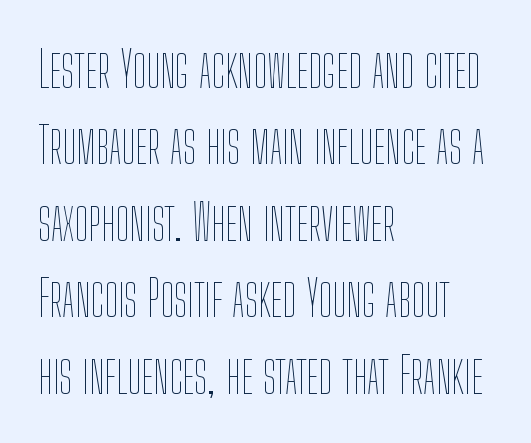
{"italic": "no", "bold": "no", "weight": "thin", "width": "condensed", "stroke_contrast": "low", "x_height": "medium", "monospaced": "no", "underline": "no", "align": "left", "line_spacing": "normal", "line_spacing_ratio": 1.53, "letter_spacing": "normal", "letter_spacing_em": 0.0, "glyph_px": 50}
